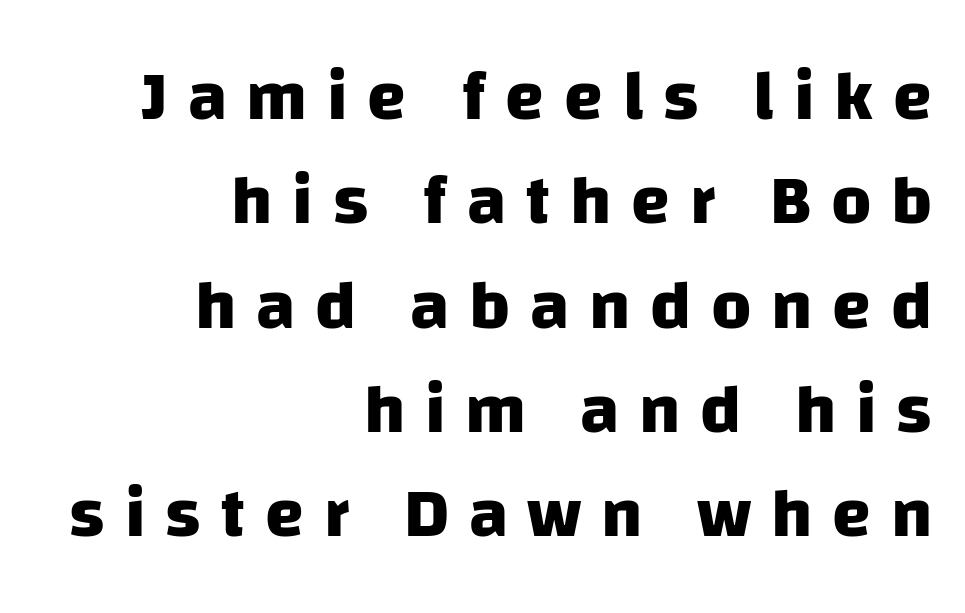
Honestly, there is no underline to notice here at all. The letters advance in unequal steps, a hallmark of proportional type. You'd pick this weight for a headline — it's a proper bold. Regarding leading, the lines here are spaced in the standard way. The designer went with a sans here, leaving each stem footless. Which margin do the lines hug? The right one — the left edge is uneven.
